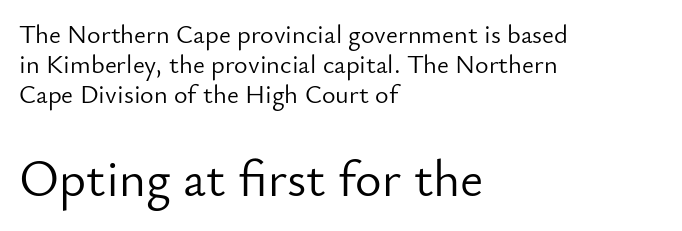
In terms of letterform style, serifs are entirely absent. Counters stay open thanks to moderate or lighter strokes. Students, note that the glyphs here touch the page at normal intervals. Each row of text sits above clean, open space. Reading top to bottom, the characters get bigger at the block break. A typesetter would call this proportional, since set widths differ per character.
